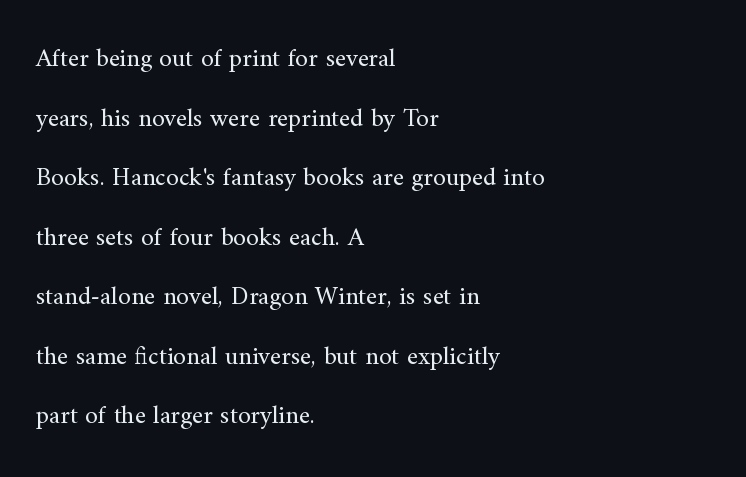
Do the letters lean? They stand straight. Caption: multi-line text, flush left, ragged right. Stroke thickness stays within the range of a standard reading face or lighter. The passage shown has conventional tracking throughout.
